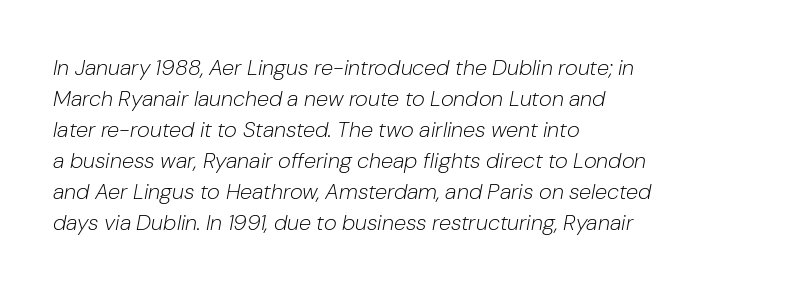
Every row of glyphs begins at an identical x-position on the left. Vertical spacing — default. Rule under the text: the space is simply empty. Tracking value appears to be zero — textbook default spacing.
